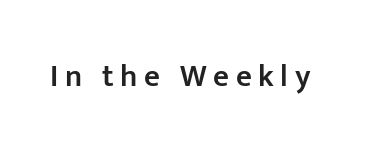
Is there any slant? The stems are plumb. I'd describe the lettering as semibold — firm but not a full bold. The letters are spread apart with noticeably loose tracking. The face used here is proportionally spaced, like ordinary book or web type. The rendering shows plain stroke endings on the letterforms — a sans-serif design.
